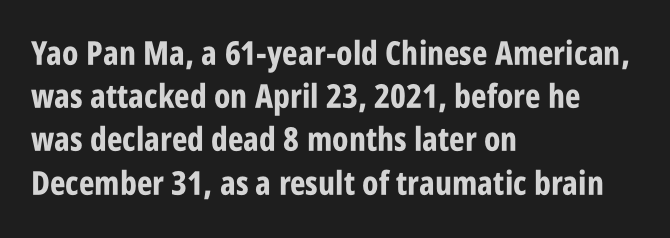
The tracking reads as untouched default to a designer's eye. The area under the type is left untouched. Stroke terminals: plain, sans-serif. Evenly set lines give the paragraph a standard silhouette.
